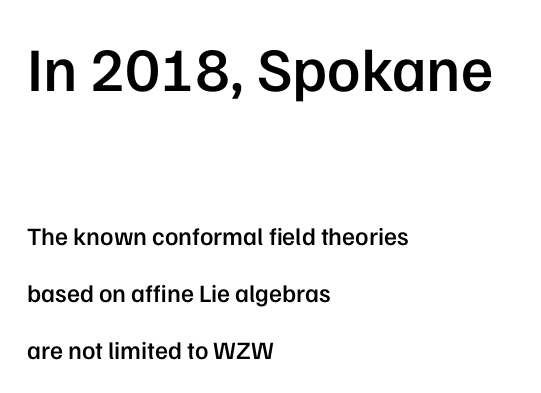
The image shows 62 px semibold sans-serif type, upright; set left-aligned, loose line spacing (2.29x), normal letter spacing, not underlined; the first (top) block is 2.48x larger; low stroke contrast and a medium x-height.
